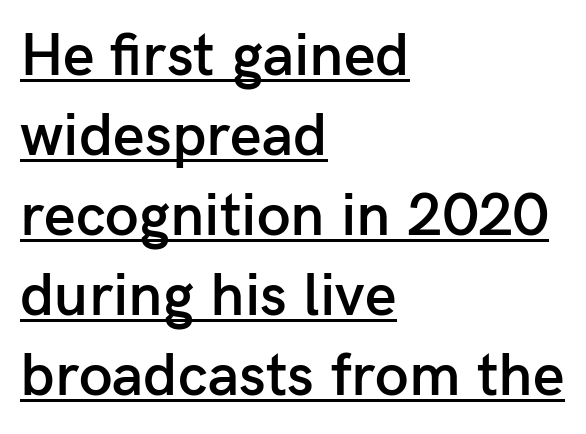
The image shows 61 px semibold sans-serif type, upright; set left-aligned, normal line spacing (1.31x), normal letter spacing, underlined; low stroke contrast and a medium x-height.
